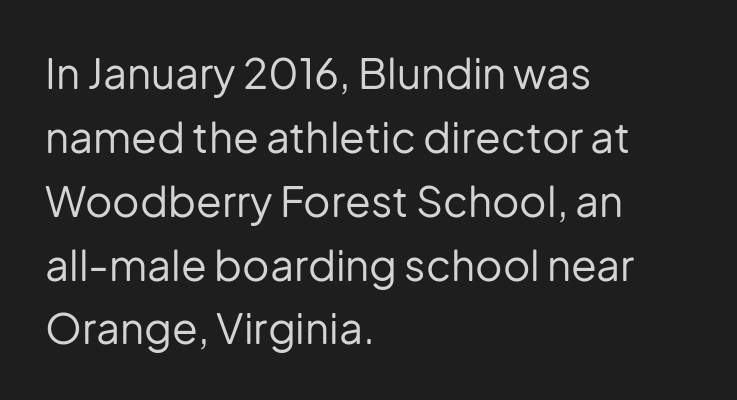
Q: Is the text bold? A: No.
Q: Is the text italic (slanted)? A: No, it is upright.
Q: Is the typeface a serif or a sans-serif typeface? A: Sans-serif.
Q: Is the text underlined? A: No.
Q: How is the paragraph aligned? A: Left-aligned.
Q: Is the spacing between letters normal or unusually wide? A: Normal.
Q: Is the spacing between lines tight, normal or loose? A: Normal.
Q: Width (condensed, normal, or wide)? A: Normal.
Q: Stroke contrast? A: Low.
Q: x-height? A: Medium.
Q: Monospaced? A: No.
